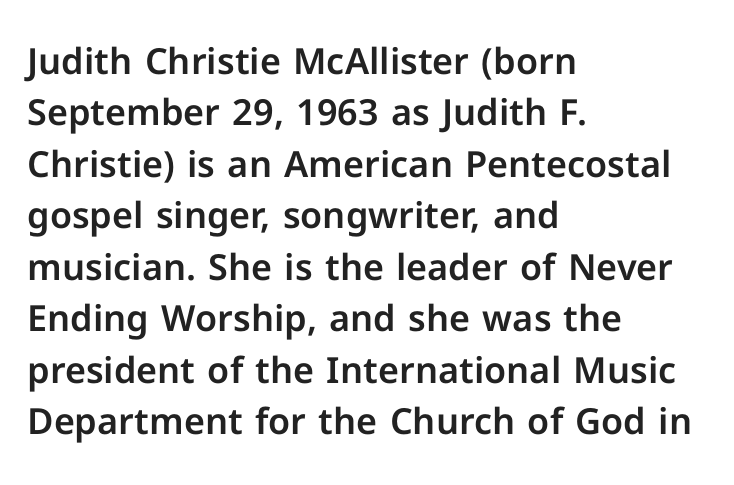
The rag falls on the right side of this text block. Posture: vertical. Beneath every word, the page is bare. You could not count columns in this text — the font is proportionally spaced. Honestly, the letter spacing is just normal — you wouldn't notice it. Type style note: lacks serifs.
